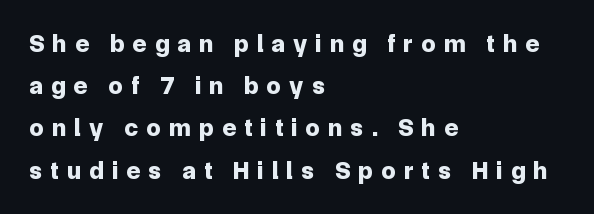
{"italic": "no", "bold": "yes", "underline": "no", "align": "left", "line_spacing": "normal", "line_spacing_ratio": 1.69, "letter_spacing": "wide", "letter_spacing_em": 0.34, "glyph_px": 25}
